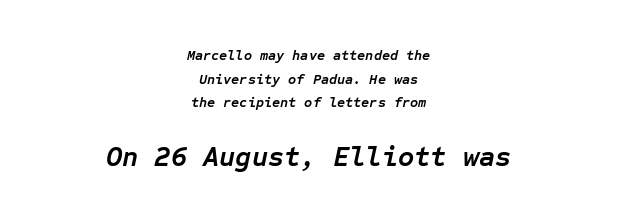
{"italic": "yes", "lean": "right", "slant_degrees": 12, "bold": "yes", "weight": "semibold", "width": "normal", "stroke_contrast": "low", "x_height": "medium", "monospaced": "yes", "underline": "no", "align": "center", "line_spacing": "normal", "line_spacing_ratio": 1.69, "letter_spacing": "normal", "letter_spacing_em": 0.0, "larger_block": "second", "size_ratio": 2.0, "glyph_px": 28}
